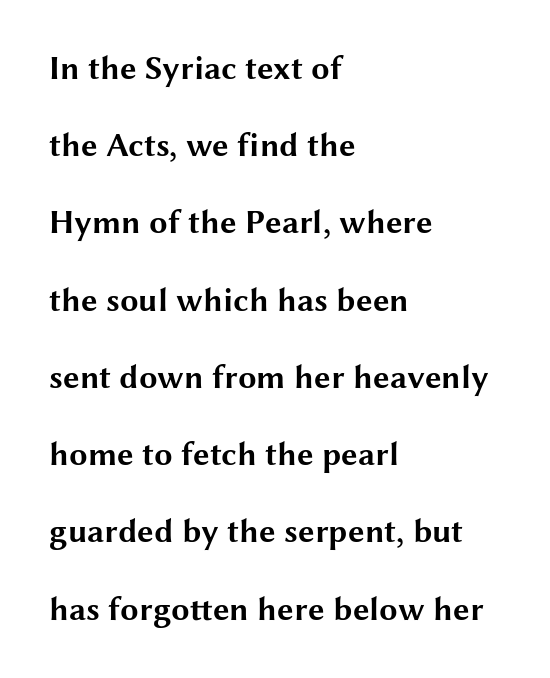
The image shows 33 px bold, wide sans-serif type, upright; set left-aligned, loose line spacing (2.34x), normal letter spacing, not underlined; medium stroke contrast and a medium x-height.
